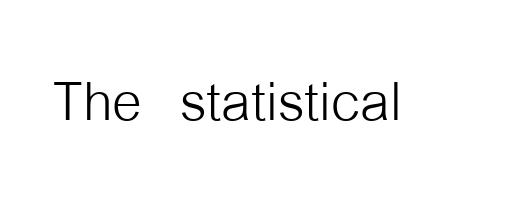
The image shows 76 px light, condensed sans-serif type, upright; set normal letter spacing, not underlined; low stroke contrast and a medium x-height.
